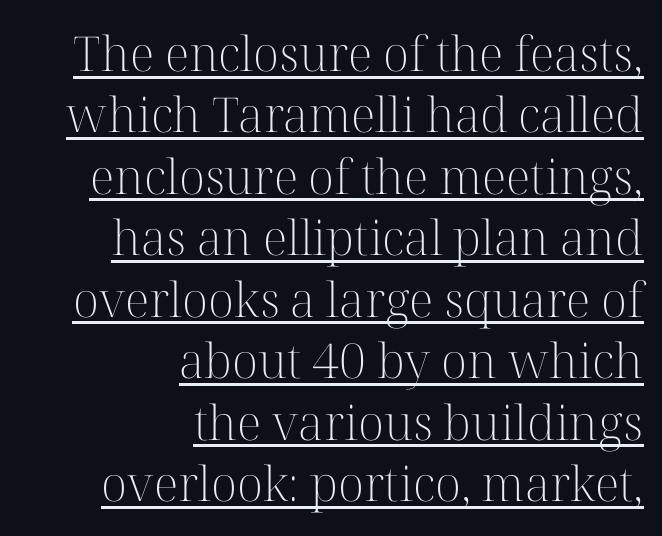
The image shows 48 px light serif type, upright; set right-aligned, normal line spacing (1.28x), normal letter spacing, underlined; high stroke contrast and a medium x-height.
